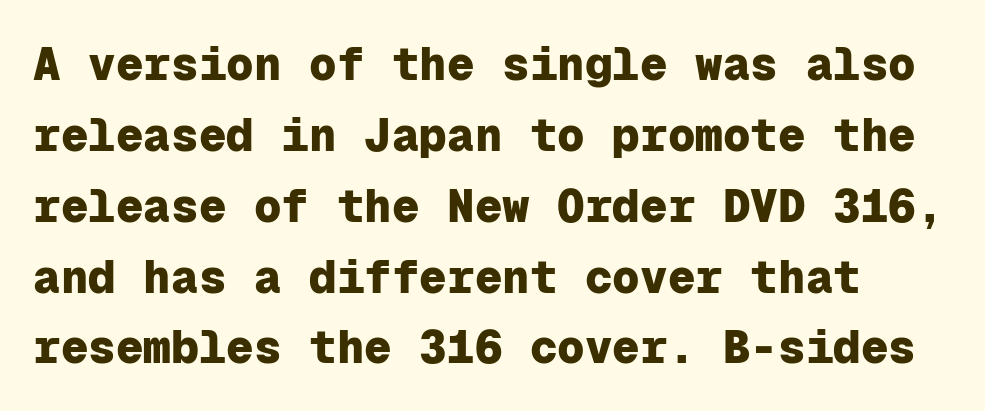
{"serif": "no", "italic": "no", "bold": "yes", "weight": "heavy", "width": "normal", "stroke_contrast": "low", "x_height": "medium", "monospaced": "yes", "underline": "no", "line_spacing": "normal", "line_spacing_ratio": 1.54, "letter_spacing": "normal", "letter_spacing_em": 0.0, "glyph_px": 46}
